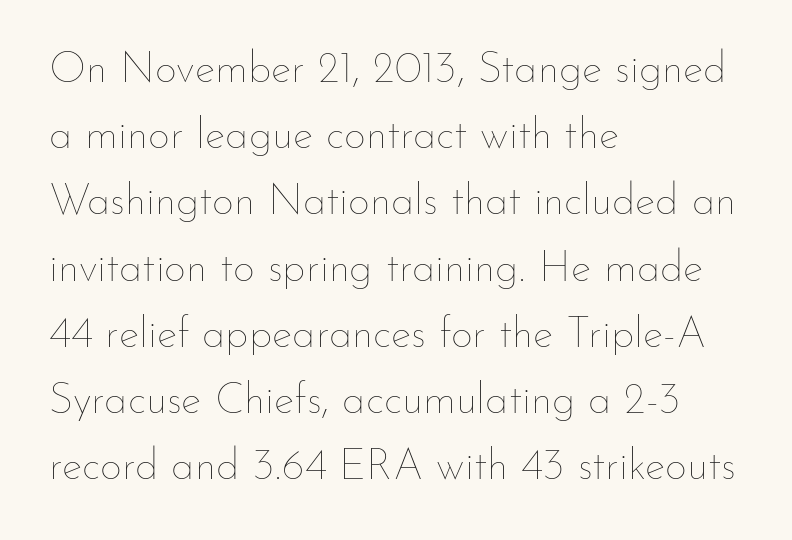
The image shows 43 px thin type, upright; set left-aligned, normal line spacing (1.54x), normal letter spacing, not underlined; low stroke contrast and a small x-height.
